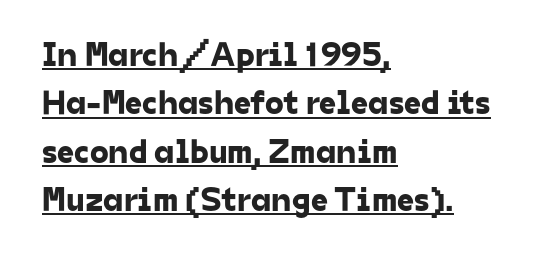
The image shows 34 px sans-serif type; set left-aligned, normal line spacing (1.42x), normal letter spacing, underlined; low stroke contrast and a medium x-height.
